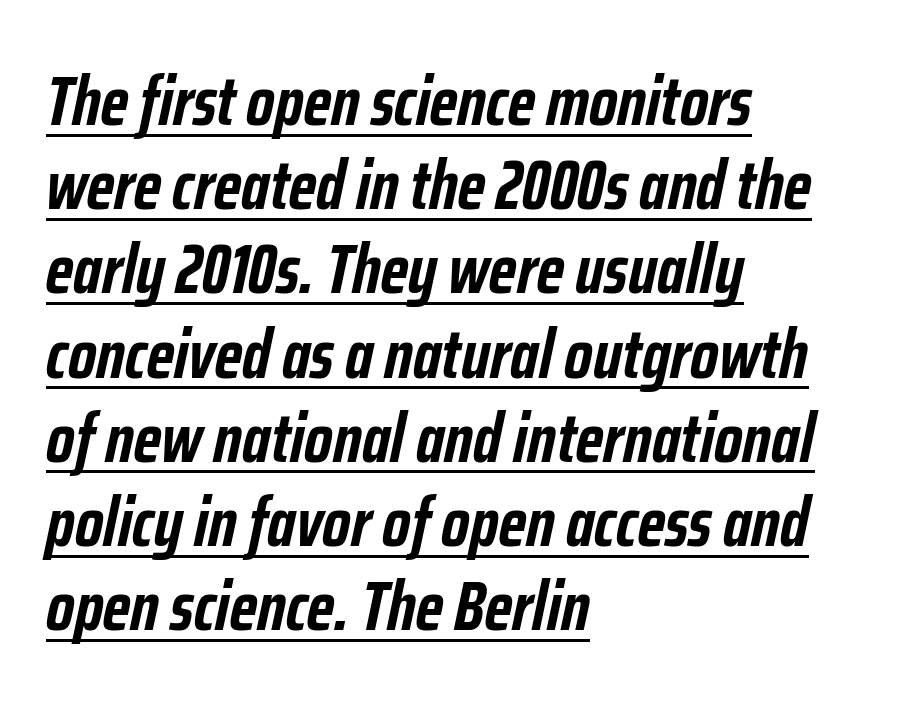
The image shows 69 px semibold, condensed type, italic (leaning right); set left-aligned, line spacing 1.22x, normal letter spacing, underlined; low stroke contrast and a medium x-height.
